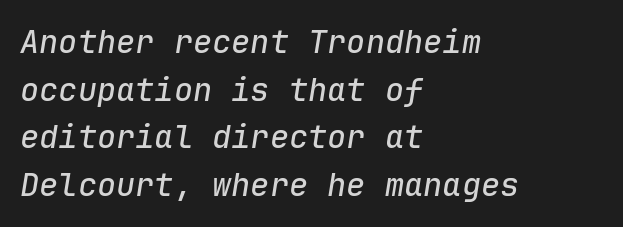
The image shows 32 px text type, italic (leaning right), monospaced; set left-aligned, normal line spacing (1.49x), normal letter spacing, not underlined; low stroke contrast and a medium x-height.
